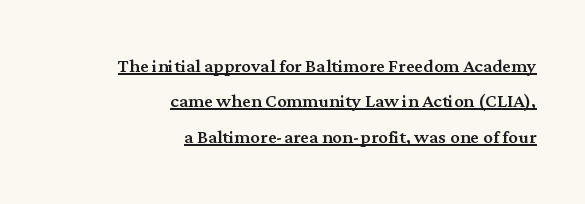
The image shows 24 px text type, upright; set right-aligned, normal line spacing (1.47x), normal letter spacing, underlined.
